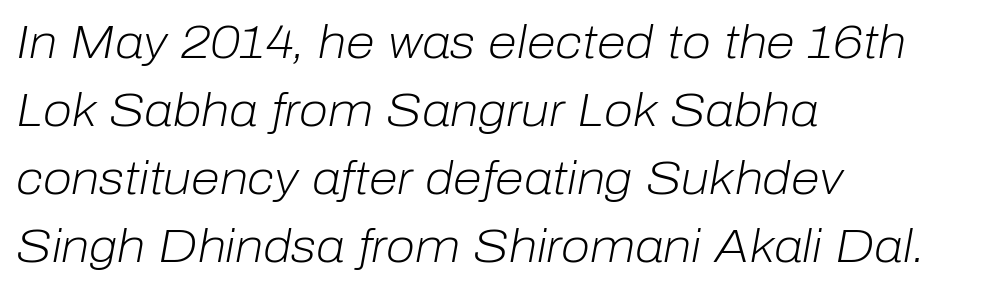
{"italic": "yes", "lean": "right", "slant_degrees": 10, "bold": "no", "weight": "light", "width": "normal", "stroke_contrast": "low", "x_height": "medium", "monospaced": "no", "underline": "no", "align": "left", "line_spacing": "normal", "line_spacing_ratio": 1.45, "letter_spacing": "normal", "letter_spacing_em": 0.0, "glyph_px": 47}
